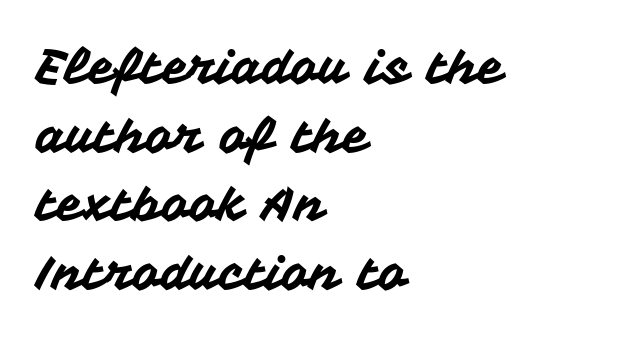
Descenders are the only things crossing below the line. No extra tracking has been applied to these lines. The setting favours the left margin, as ordinary paragraphs usually do. Does the type have serifs? No, each stem ends abruptly.
